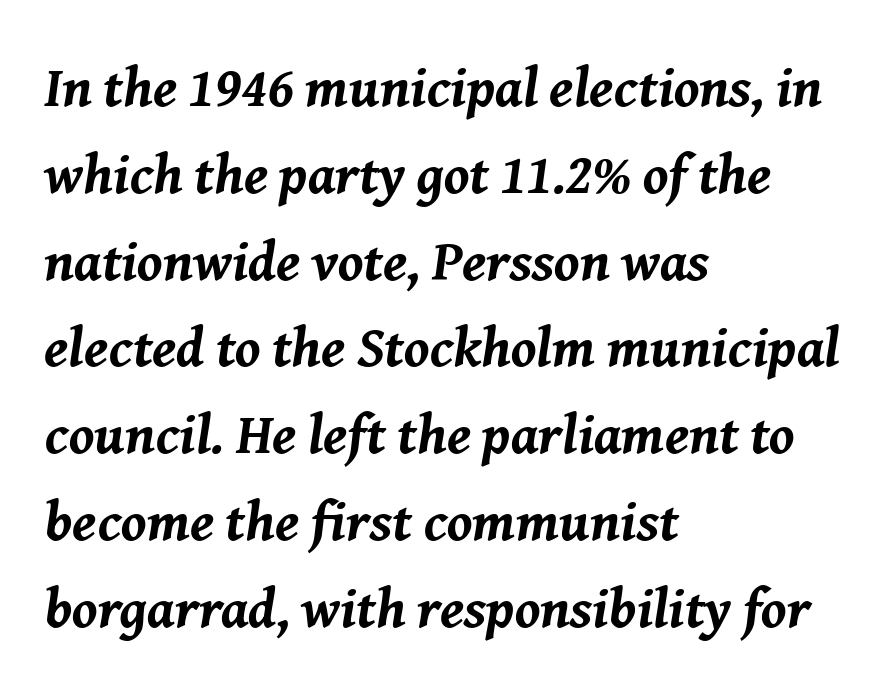
Q: Is the text bold? A: Yes.
Q: Is the text italic (slanted)? A: Yes, it leans right by about 8 degrees.
Q: Is the text underlined? A: No.
Q: How is the paragraph aligned? A: Left-aligned.
Q: Is the spacing between letters normal or unusually wide? A: Normal.
Q: Is the spacing between lines tight, normal or loose? A: Normal.
Q: Width (condensed, normal, or wide)? A: Normal.
Q: Stroke contrast? A: Medium.
Q: x-height? A: Medium.
Q: Monospaced? A: No.
